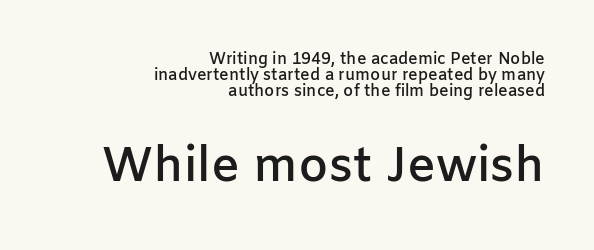
Q: Is the text bold? A: Semi-bold.
Q: Is the text italic (slanted)? A: No, it is upright.
Q: Is the typeface a serif or a sans-serif typeface? A: Sans-serif.
Q: Is the text underlined? A: No.
Q: How is the paragraph aligned? A: Right-aligned.
Q: Is the spacing between letters normal or unusually wide? A: Normal.
Q: Is the spacing between lines tight, normal or loose? A: Tight.
Q: Which block of text is set in a larger size, the first (top) or the second (bottom)? A: The second (bottom) one.
Q: Width (condensed, normal, or wide)? A: Normal.
Q: Stroke contrast? A: Low.
Q: x-height? A: Medium.
Q: Monospaced? A: No.
